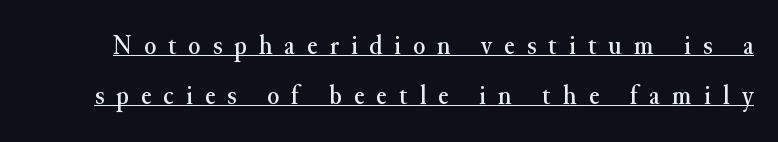
Unlike italic type, these characters show no tilt at all. Decoration check: the copy is underlined. Tracking value appears strongly positive — letters spread wide. Think of a printed novel: that variable character pitch is what you see here. Classification — serif.
